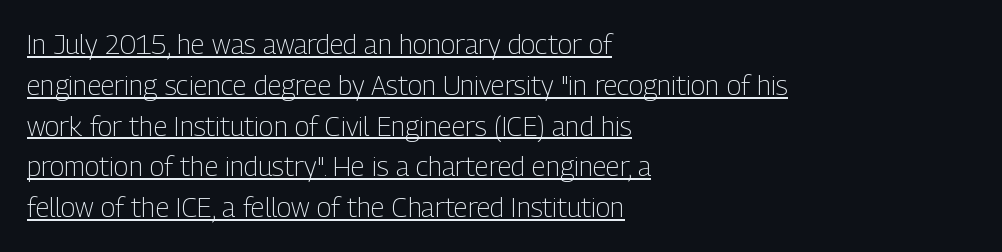
{"italic": "no", "bold": "no", "underline": "yes", "align": "left", "line_spacing": "normal", "line_spacing_ratio": 1.51, "letter_spacing": "normal", "letter_spacing_em": 0.0, "glyph_px": 27}
